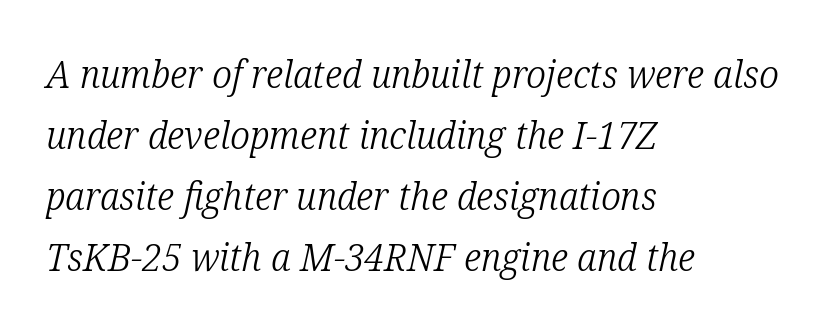
Q: Is the text bold? A: No.
Q: Is the text italic (slanted)? A: Yes, it leans right by about 12 degrees.
Q: Is the typeface a serif or a sans-serif typeface? A: Serif.
Q: Is the text underlined? A: No.
Q: How is the paragraph aligned? A: Left-aligned.
Q: Is the spacing between letters normal or unusually wide? A: Normal.
Q: Is the spacing between lines tight, normal or loose? A: Normal.
Q: Width (condensed, normal, or wide)? A: Condensed.
Q: Stroke contrast? A: Low.
Q: x-height? A: Medium.
Q: Monospaced? A: No.
